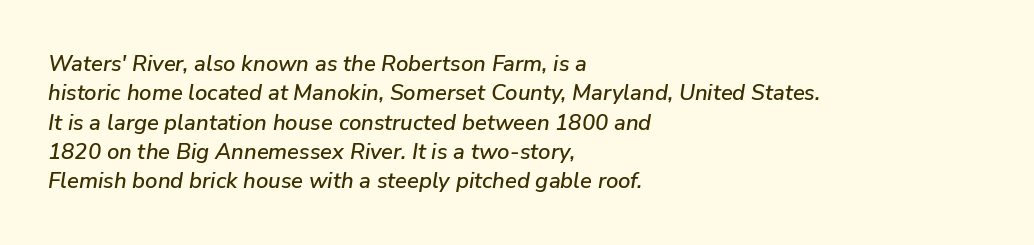
{"italic": "yes", "lean": "right", "slant_degrees": 9, "underline": "no", "align": "left", "line_spacing": "normal", "line_spacing_ratio": 1.33, "letter_spacing": "normal", "letter_spacing_em": 0.0, "glyph_px": 22}
